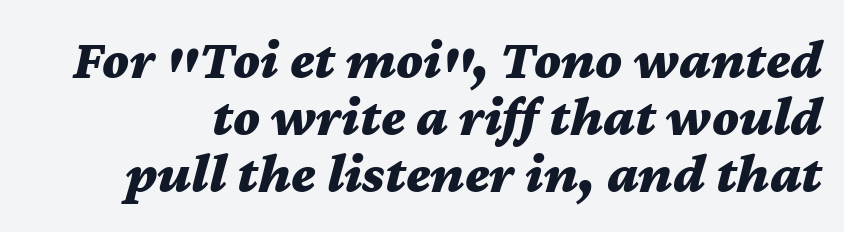
{"italic": "yes", "lean": "right", "slant_degrees": 12, "bold": "yes", "weight": "bold", "width": "wide", "stroke_contrast": "medium", "x_height": "medium", "monospaced": "no", "underline": "no", "line_spacing": "tight", "line_spacing_ratio": 1.02, "letter_spacing": "normal", "letter_spacing_em": 0.0, "glyph_px": 56}
